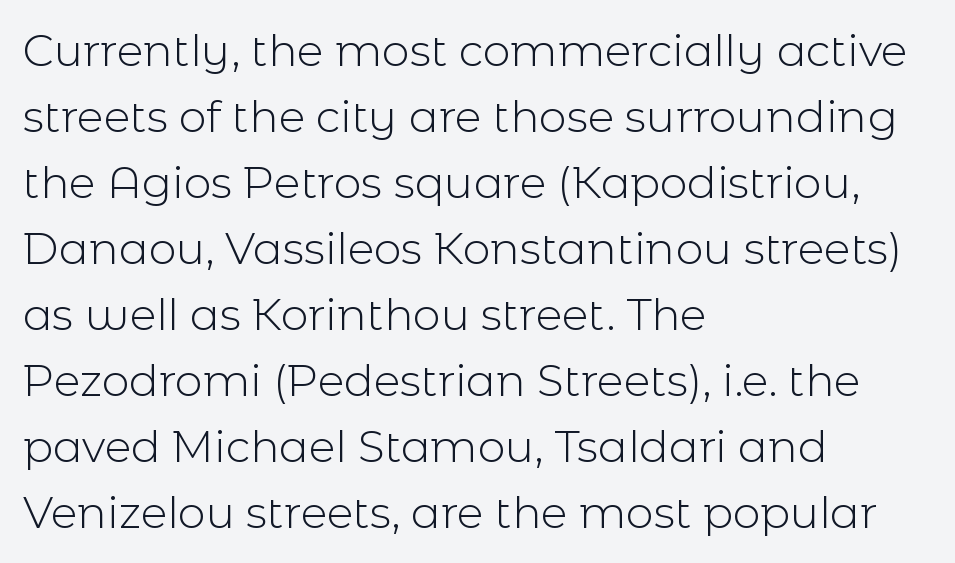
Q: Is the text bold? A: No.
Q: Is the text italic (slanted)? A: No, it is upright.
Q: Is the typeface a serif or a sans-serif typeface? A: Sans-serif.
Q: Is the text underlined? A: No.
Q: How is the paragraph aligned? A: Left-aligned.
Q: Is the spacing between letters normal or unusually wide? A: Normal.
Q: Is the spacing between lines tight, normal or loose? A: Normal.
Q: Width (condensed, normal, or wide)? A: Normal.
Q: x-height? A: Medium.
Q: Monospaced? A: No.
